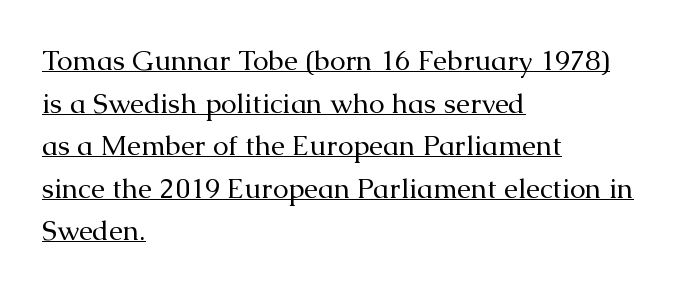
Q: Is the text bold? A: No.
Q: Is the text italic (slanted)? A: No, it is upright.
Q: Is the typeface a serif or a sans-serif typeface? A: Serif.
Q: Is the text underlined? A: Yes.
Q: How is the paragraph aligned? A: Left-aligned.
Q: Is the spacing between letters normal or unusually wide? A: Normal.
Q: Is the spacing between lines tight, normal or loose? A: Normal.
Q: Width (condensed, normal, or wide)? A: Normal.
Q: Stroke contrast? A: Medium.
Q: x-height? A: Medium.
Q: Monospaced? A: No.
